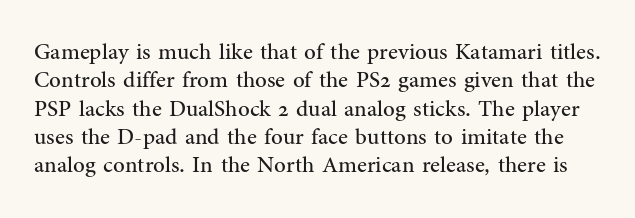
This reads as an unemphasized weight, regular at the heaviest. Nobody drew a line under any word here. The type is set solid horizontally, with unmodified tracking. You can tell it's not italic because the verticals are truly vertical.
